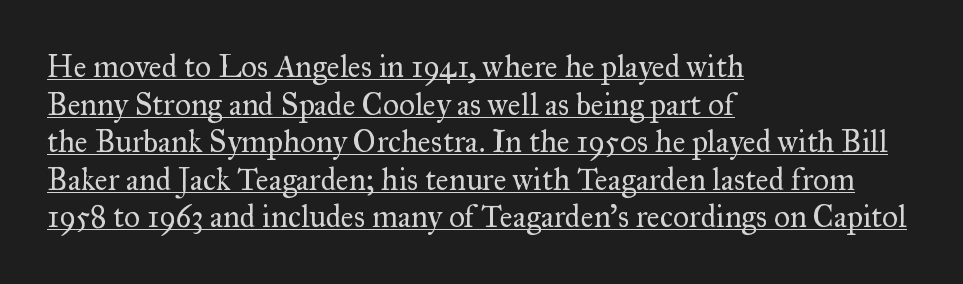
Where is the straight margin? On the left. Small tapered or slab feet sit at the stroke ends, so this counts as serif. The horizontal fit of the characters is conventional and even. Ordinary non-slanted type is in use. The strokes are not fattened; the text isn't bold. Spacing verdict: proportional, widths tailored to each character.
